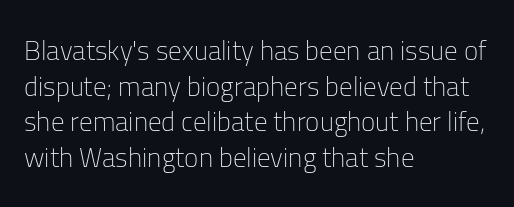
{"italic": "no", "bold": "no", "underline": "no", "align": "left", "line_spacing": "normal", "line_spacing_ratio": 1.32, "letter_spacing": "normal", "letter_spacing_em": 0.0, "glyph_px": 27}
